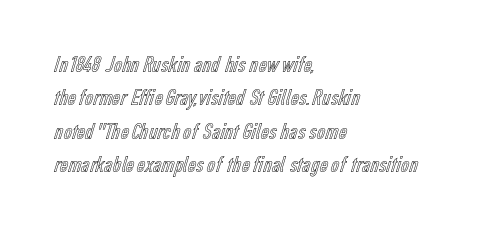
The rendering uses a moderate line-height, typical for paragraphs. The gaps between neighbouring characters are ordinary and unremarkable. Has an underline been added? It has not. Line starts are locked; line ends wander.
